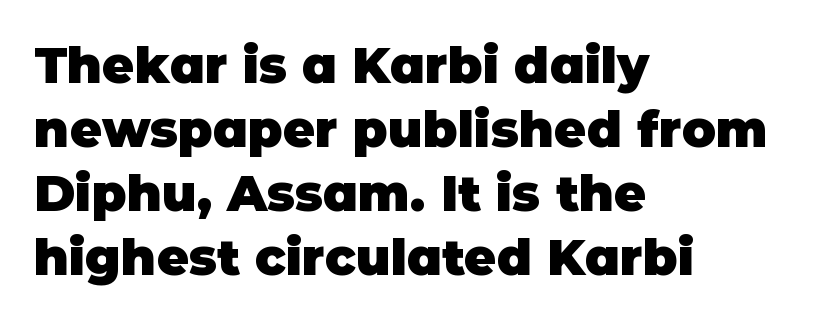
{"serif": "no", "italic": "no", "bold": "yes", "weight": "heavy", "width": "normal", "stroke_contrast": "low", "x_height": "large", "monospaced": "no", "underline": "no", "align": "left", "line_spacing": "normal", "line_spacing_ratio": 1.28, "letter_spacing": "normal", "letter_spacing_em": 0.0, "glyph_px": 50}
